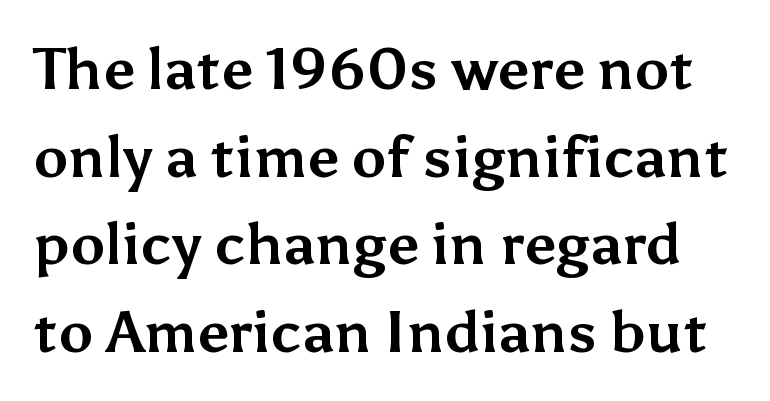
{"serif": "no", "italic": "no", "bold": "yes", "weight": "bold", "width": "normal", "stroke_contrast": "medium", "x_height": "medium", "monospaced": "no", "underline": "no", "line_spacing": "normal", "line_spacing_ratio": 1.51, "letter_spacing": "normal", "letter_spacing_em": 0.0, "glyph_px": 58}
